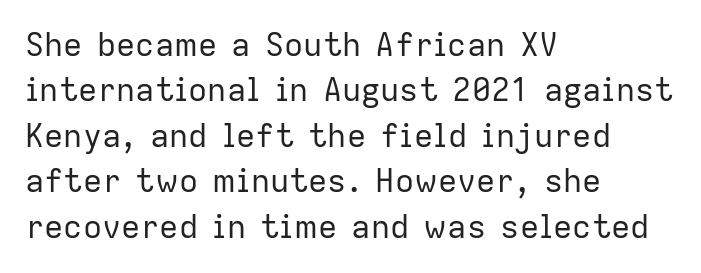
Spacing verdict: proportional, widths tailored to each character. I'd call this a sans setting — the letters go barefoot. No extra ink here — the face is not bold. This rendering uses left alignment, leaving the right contour irregular.
